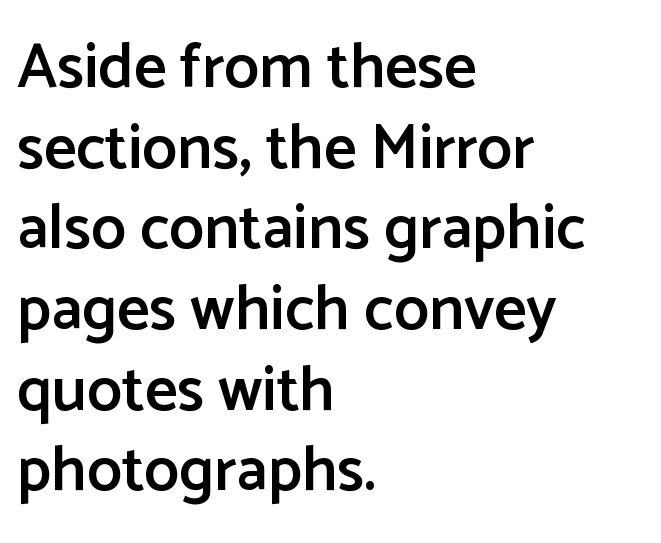
Weight check: semibold — heavier than regular, not quite bold. No italicization has been applied; the sample stays upright. Horizontal bands of white between lines are of average thickness. Are there feet on the stems? There aren't — it's a sans. Descender tails drop into unmarked territory.
